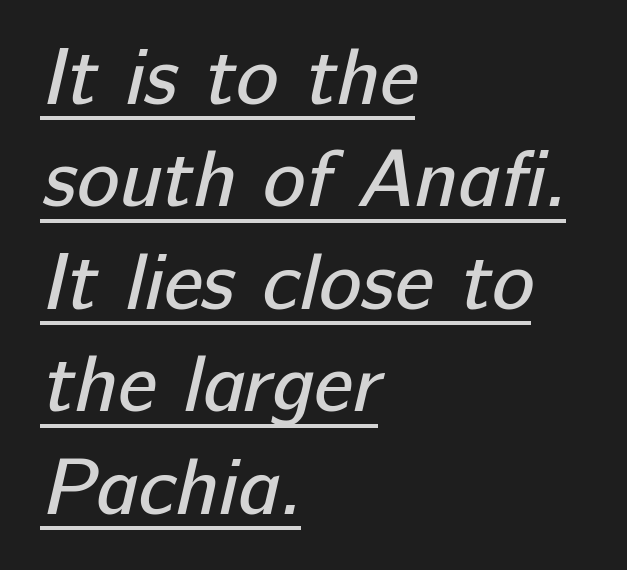
The passage shown has conventional tracking throughout. The leading is moderate, giving the passage an even texture. Type style note: lacks serifs. Note the varied advance widths — an 'i' is clearly narrower than an 'm'. The paragraph has a hard left edge and a soft right edge.
